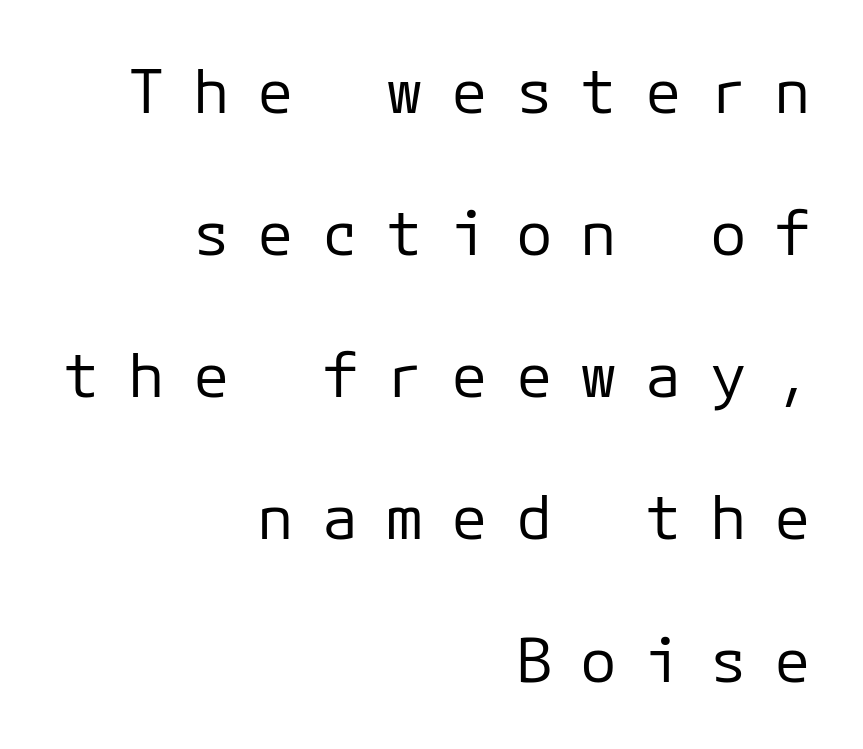
The image shows 61 px regular-weight sans-serif type, upright, monospaced; set right-aligned, loose line spacing (2.33x), unusually wide letter spacing (+0.46 em), not underlined; low stroke contrast and a medium x-height.
